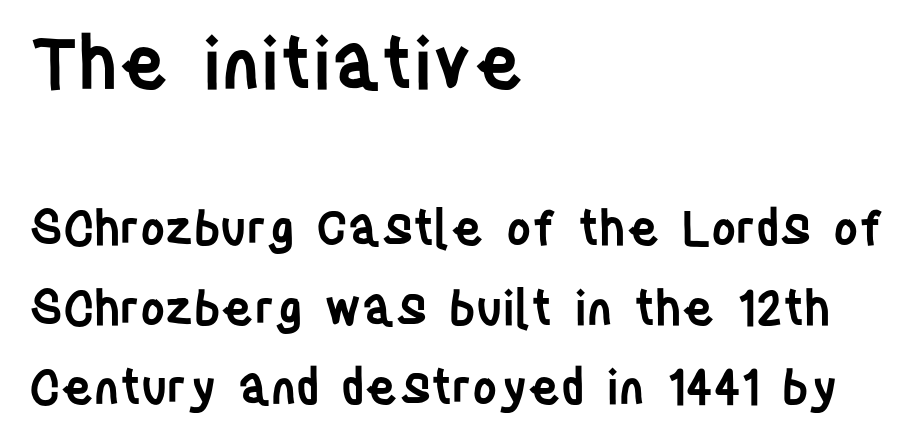
{"serif": "no", "italic": "no", "bold": "semi", "weight": "semibold", "width": "condensed", "stroke_contrast": "low", "x_height": "large", "monospaced": "no", "underline": "no", "align": "left", "line_spacing": "normal", "line_spacing_ratio": 1.65, "letter_spacing": "normal", "letter_spacing_em": 0.0, "larger_block": "first", "size_ratio": 1.5, "glyph_px": 72}
